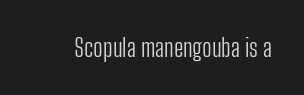
The image shows 25 px text type, upright; set normal letter spacing, not underlined.
